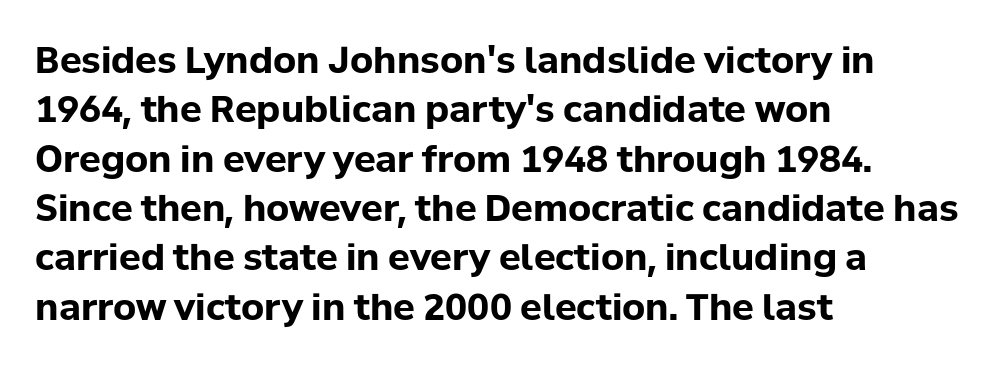
Vertical strokes here are truly vertical. Stroke thickness is high; the sample reads as a true bold. The typesetter chose a ragged-right arrangement here. Stroke terminals: plain, sans-serif.
